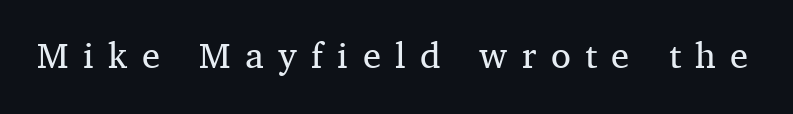
Letters rest on an invisible, unmarked baseline. Here the glyphs are tracked loosely, breaking word shapes into spaced letters. The specimen reads as upright at a glance. Is the type heavy? It reads as light-to-regular instead.
